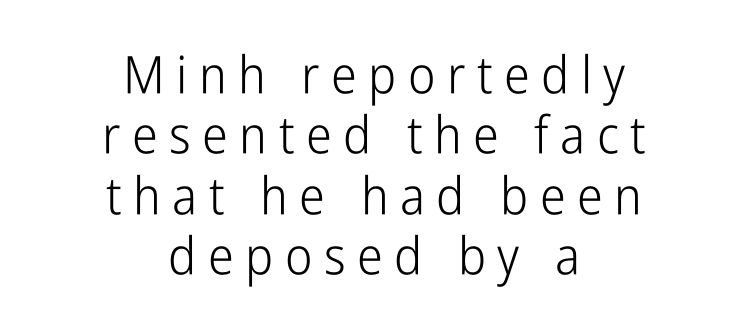
The image shows 52 px light, condensed sans-serif type, upright; set centered, line spacing 1.16x, unusually wide letter spacing (+0.22 em), not underlined; low stroke contrast and a medium x-height.
